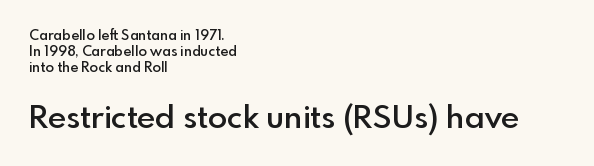
The image shows 32 px semibold sans-serif type, upright; set left-aligned, tight line spacing (1.13x), normal letter spacing, not underlined; the second (bottom) block is 2.29x larger; a small x-height.
